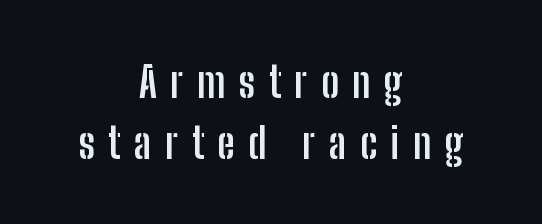
Glyph-to-glyph distance is far greater than everyday printed text. Every row of glyphs is offset so its center matches the block's center. This sample uses a sans-serif face. Is there any slant? The stems are plumb. A full-strength bold gives these letters their thick strokes.
